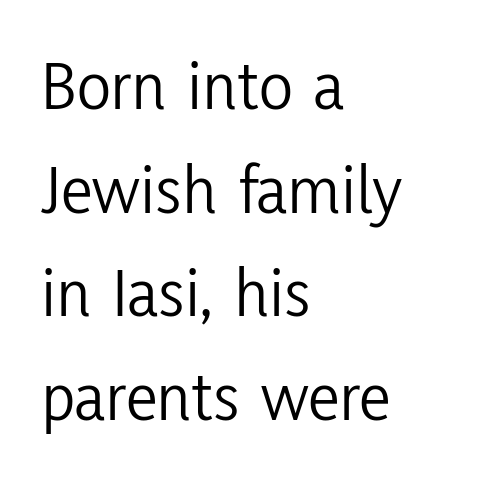
Q: Is the text bold? A: No.
Q: Is the text italic (slanted)? A: No, it is upright.
Q: Is the typeface a serif or a sans-serif typeface? A: Sans-serif.
Q: Is the text underlined? A: No.
Q: How is the paragraph aligned? A: Left-aligned.
Q: Is the spacing between letters normal or unusually wide? A: Normal.
Q: Is the spacing between lines tight, normal or loose? A: Normal.
Q: Width (condensed, normal, or wide)? A: Condensed.
Q: Stroke contrast? A: Low.
Q: x-height? A: Medium.
Q: Monospaced? A: No.
